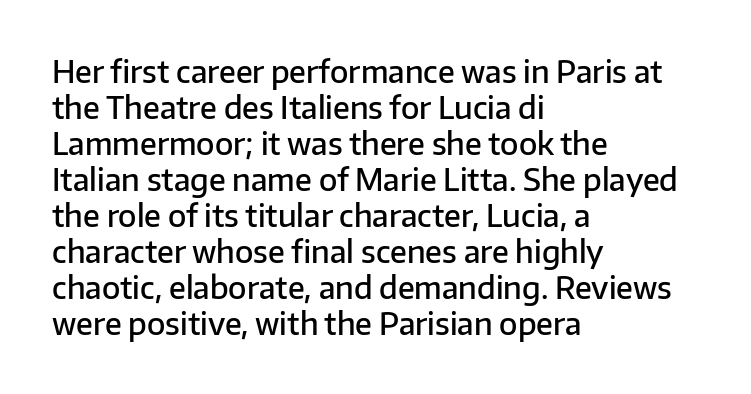
The image shows 30 px semibold sans-serif type, upright; set left-aligned, line spacing 1.2x, normal letter spacing, not underlined; low stroke contrast and a medium x-height.
